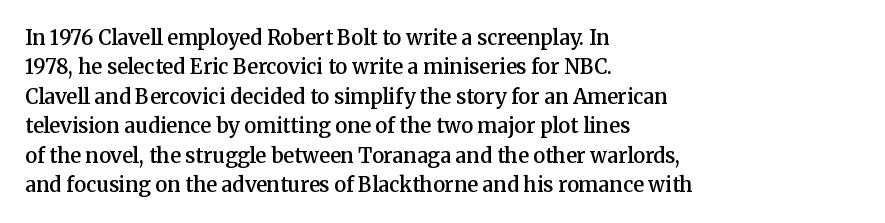
{"italic": "no", "bold": "semi", "underline": "no", "align": "left", "line_spacing": "normal", "line_spacing_ratio": 1.47, "letter_spacing": "normal", "letter_spacing_em": 0.0, "glyph_px": 20}
